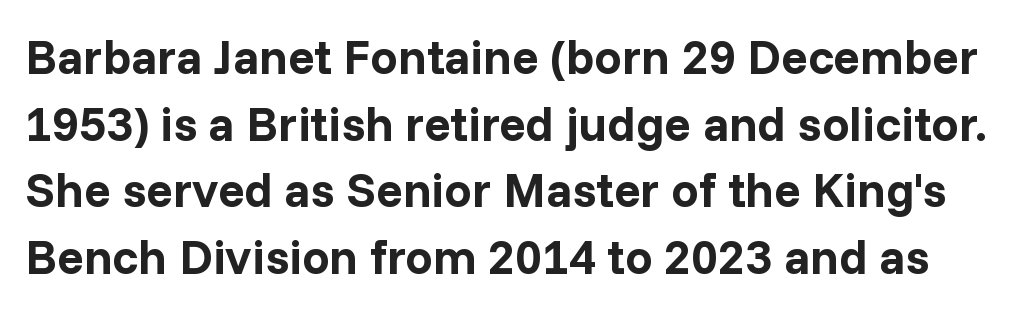
Nope, no serifs anywhere on these letters. Unlike italic type, these characters show no tilt at all. Characters follow at the spacing the type designer built in. What's the leading like? Ordinary, nothing unusual. Spacing verdict: proportional, widths tailored to each character.
